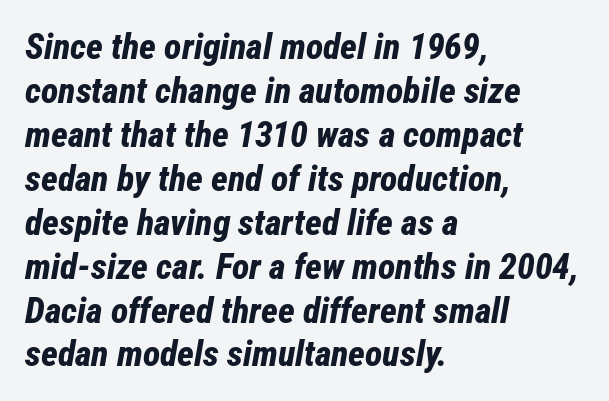
The image shows 36 px bold, condensed type, italic (leaning right); set left-aligned, line spacing 1.22x, normal letter spacing, not underlined; low stroke contrast and a medium x-height.
